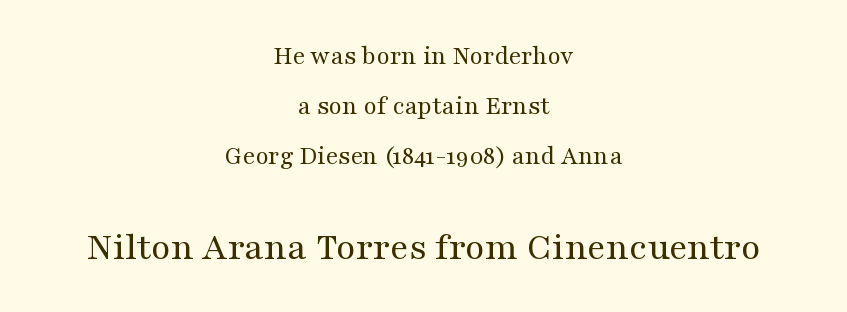
Q: Is the text bold? A: No.
Q: Is the text italic (slanted)? A: No, it is upright.
Q: Is the typeface a serif or a sans-serif typeface? A: Serif.
Q: Is the text underlined? A: No.
Q: How is the paragraph aligned? A: Centered.
Q: Is the spacing between letters normal or unusually wide? A: Normal.
Q: Which block of text is set in a larger size, the first (top) or the second (bottom)? A: The second (bottom) one.
Q: Width (condensed, normal, or wide)? A: Wide.
Q: Stroke contrast? A: Medium.
Q: x-height? A: Medium.
Q: Monospaced? A: No.
